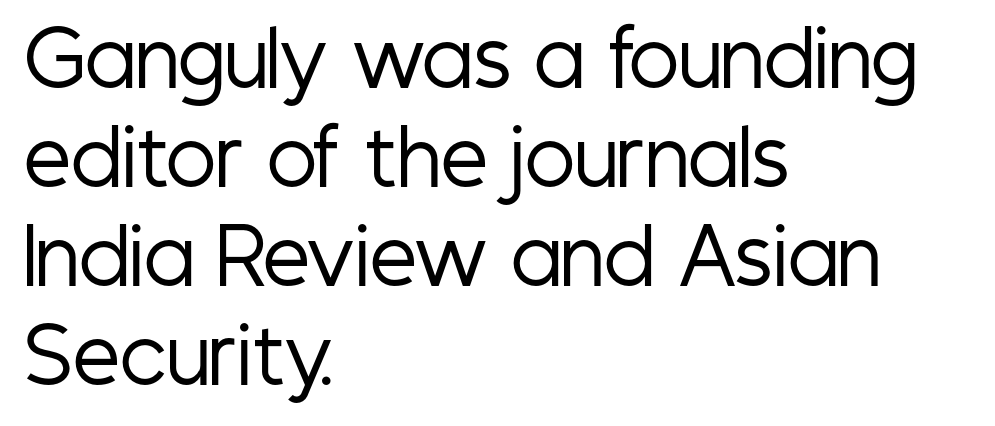
Q: Is the text bold? A: No.
Q: Is the text italic (slanted)? A: No, it is upright.
Q: Is the typeface a serif or a sans-serif typeface? A: Sans-serif.
Q: Is the text underlined? A: No.
Q: How is the paragraph aligned? A: Left-aligned.
Q: Is the spacing between letters normal or unusually wide? A: Normal.
Q: Is the spacing between lines tight, normal or loose? A: Normal.
Q: Width (condensed, normal, or wide)? A: Condensed.
Q: Stroke contrast? A: Low.
Q: x-height? A: Medium.
Q: Monospaced? A: No.
